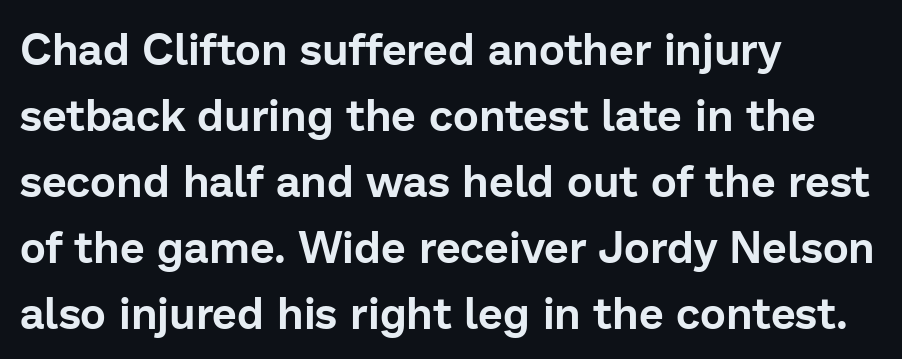
The image shows 44 px sans-serif type, upright; set left-aligned, normal line spacing (1.5x), normal letter spacing, not underlined; low stroke contrast and a medium x-height.
